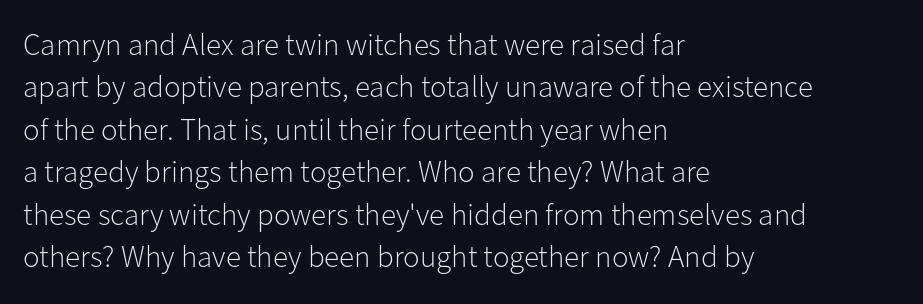
Q: Is the text bold? A: No.
Q: Is the text italic (slanted)? A: No, it is upright.
Q: Is the typeface a serif or a sans-serif typeface? A: Sans-serif.
Q: Is the text underlined? A: No.
Q: How is the paragraph aligned? A: Left-aligned.
Q: Is the spacing between letters normal or unusually wide? A: Normal.
Q: Is the spacing between lines tight, normal or loose? A: Normal.
Q: Width (condensed, normal, or wide)? A: Normal.
Q: Stroke contrast? A: Low.
Q: x-height? A: Medium.
Q: Monospaced? A: No.
